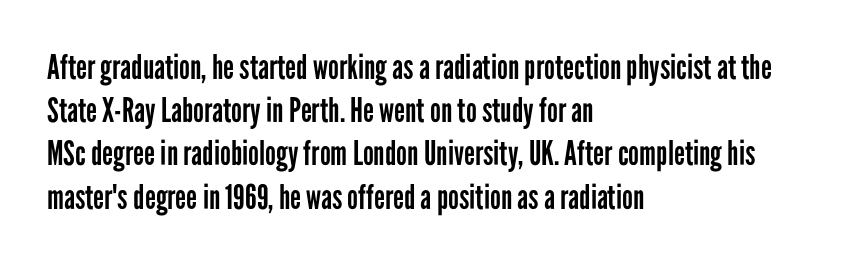
The rag falls on the right side of this text block. In terms of leading, this rendering sits right in the middle. The passage shown has conventional tracking throughout. Tall strokes in this sample are plumb rather than angled.
